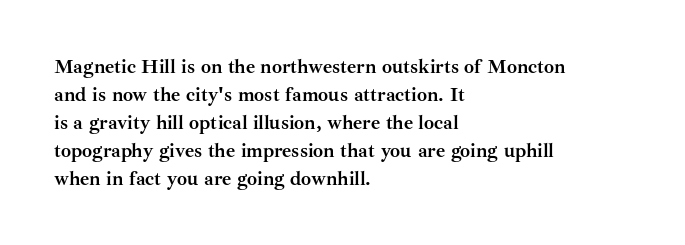
Q: Is the text bold? A: Yes.
Q: Is the text italic (slanted)? A: No, it is upright.
Q: Is the text underlined? A: No.
Q: How is the paragraph aligned? A: Left-aligned.
Q: Is the spacing between letters normal or unusually wide? A: Normal.
Q: Is the spacing between lines tight, normal or loose? A: Normal.
